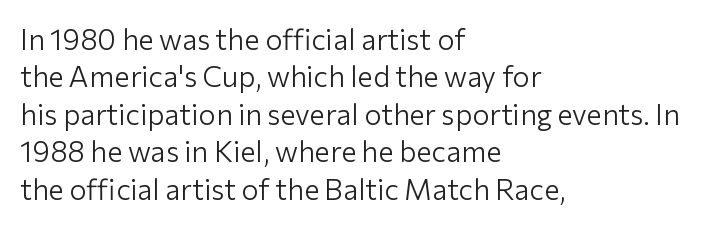
Q: Is the text bold? A: No.
Q: Is the text italic (slanted)? A: No, it is upright.
Q: Is the typeface a serif or a sans-serif typeface? A: Sans-serif.
Q: Is the text underlined? A: No.
Q: How is the paragraph aligned? A: Left-aligned.
Q: Is the spacing between letters normal or unusually wide? A: Normal.
Q: Is the spacing between lines tight, normal or loose? A: Normal.
Q: Width (condensed, normal, or wide)? A: Normal.
Q: Stroke contrast? A: Low.
Q: x-height? A: Medium.
Q: Monospaced? A: No.
